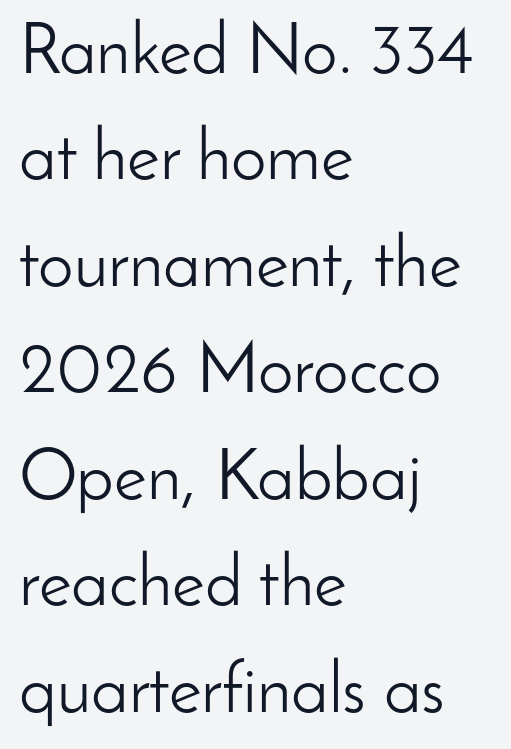
Q: Is the text bold? A: No.
Q: Is the text italic (slanted)? A: No, it is upright.
Q: Is the typeface a serif or a sans-serif typeface? A: Sans-serif.
Q: Is the text underlined? A: No.
Q: How is the paragraph aligned? A: Left-aligned.
Q: Is the spacing between letters normal or unusually wide? A: Normal.
Q: Is the spacing between lines tight, normal or loose? A: Normal.
Q: Width (condensed, normal, or wide)? A: Normal.
Q: Stroke contrast? A: Low.
Q: x-height? A: Small.
Q: Monospaced? A: No.
